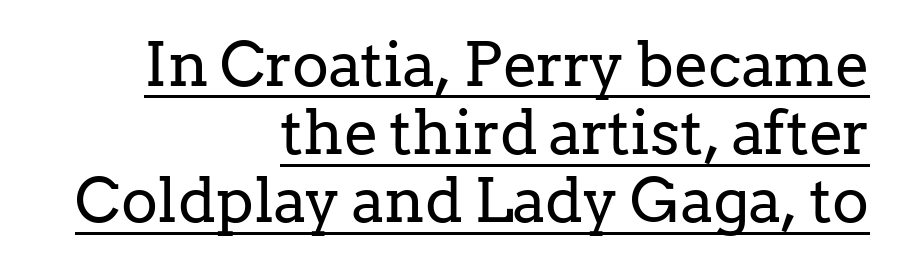
Q: Is the text bold? A: No.
Q: Is the text italic (slanted)? A: No, it is upright.
Q: Is the typeface a serif or a sans-serif typeface? A: Serif.
Q: Is the text underlined? A: Yes.
Q: How is the paragraph aligned? A: Right-aligned.
Q: Is the spacing between letters normal or unusually wide? A: Normal.
Q: Is the spacing between lines tight, normal or loose? A: Tight.
Q: Width (condensed, normal, or wide)? A: Normal.
Q: Stroke contrast? A: Low.
Q: x-height? A: Medium.
Q: Monospaced? A: No.
